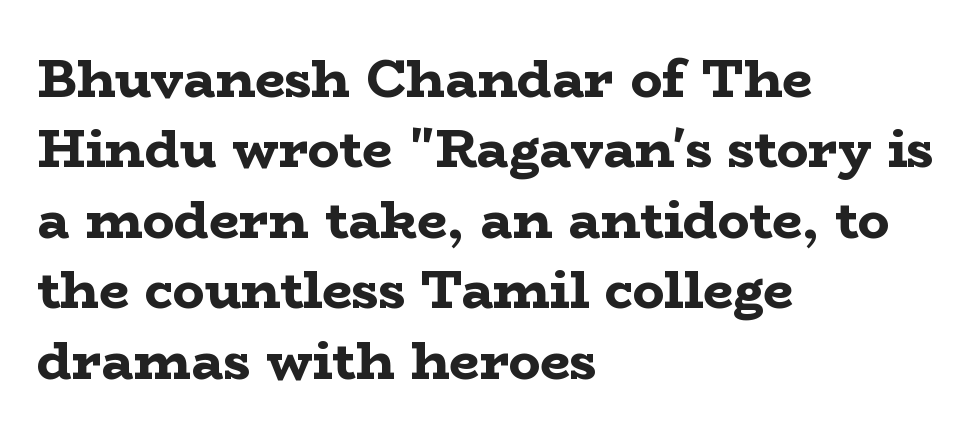
The image shows 53 px bold, wide serif type, upright; set left-aligned, normal line spacing (1.33x), normal letter spacing, not underlined; low stroke contrast and a medium x-height.
